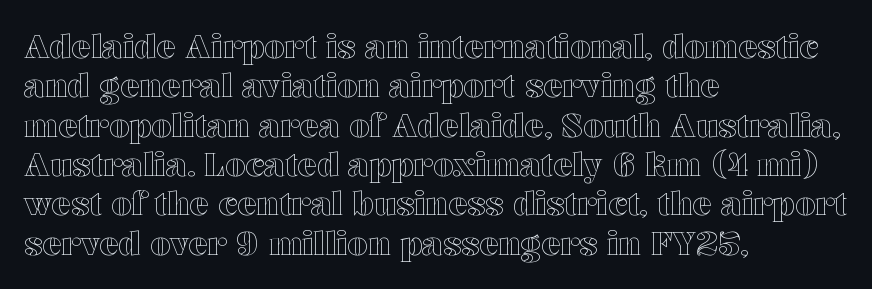
{"italic": "no", "width": "wide", "x_height": "medium", "monospaced": "no", "underline": "no", "align": "left", "line_spacing_ratio": 1.23, "letter_spacing": "normal", "letter_spacing_em": 0.0, "glyph_px": 32}
